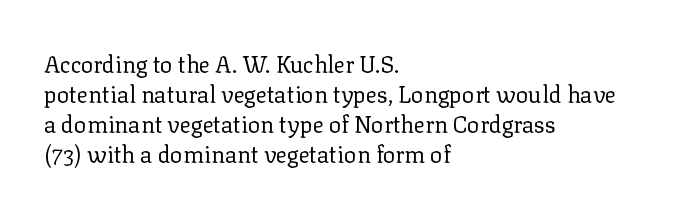
The lines are quadded left. The font sits on the lighter half of the weight spectrum, regular included. Tracking here is standard; glyphs follow each other at the usual distance. Italic? Not at all — the glyphs are vertical. Rule under the text: the space is simply empty.
